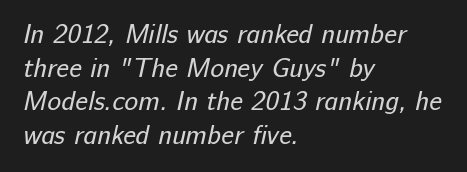
No word sits above an underline. The vertical gap from one line to the next is medium. Counters stay open thanks to moderate or lighter strokes. These lines stack with their left ends in a neat column. Standard letterfit; no display-style spreading of the glyphs.
